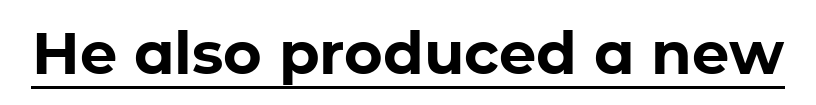
A typographer would call this underscored text. The face used here is rendered with its standard letterfit. The font's upright variant was chosen for this text. Students, this is bold: see how much ink each stroke carries. Is this a sans? Yes — the strokes have no serifs.
